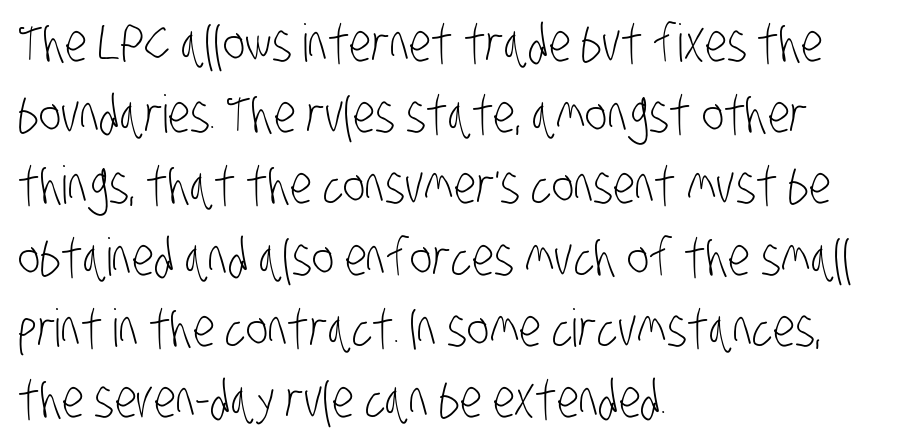
Q: Is the text bold? A: No.
Q: Is the typeface a serif or a sans-serif typeface? A: Sans-serif.
Q: Is the text underlined? A: No.
Q: How is the paragraph aligned? A: Left-aligned.
Q: Is the spacing between letters normal or unusually wide? A: Normal.
Q: Is the spacing between lines tight, normal or loose? A: Normal.
Q: Width (condensed, normal, or wide)? A: Condensed.
Q: Stroke contrast? A: Low.
Q: x-height? A: Large.
Q: Monospaced? A: No.
